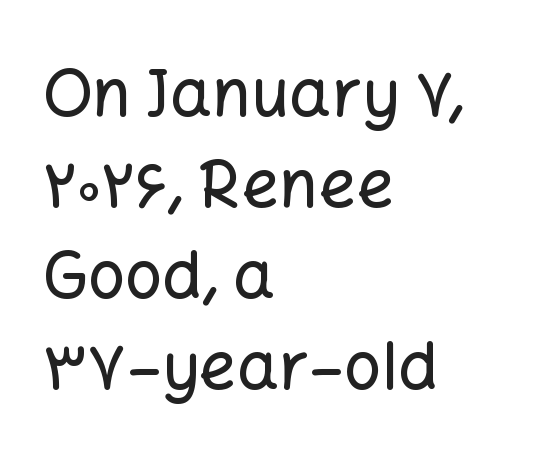
Q: Is the text italic (slanted)? A: No, it is upright.
Q: Is the typeface a serif or a sans-serif typeface? A: Sans-serif.
Q: Is the text underlined? A: No.
Q: How is the paragraph aligned? A: Left-aligned.
Q: Is the spacing between letters normal or unusually wide? A: Normal.
Q: Is the spacing between lines tight, normal or loose? A: Normal.
Q: Width (condensed, normal, or wide)? A: Normal.
Q: Stroke contrast? A: Low.
Q: x-height? A: Medium.
Q: Monospaced? A: No.
